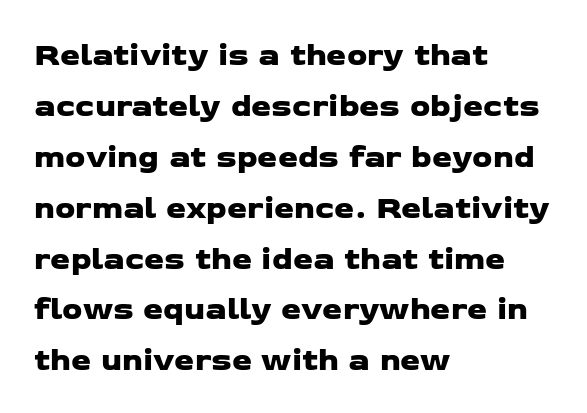
Q: Is the typeface a serif or a sans-serif typeface? A: Sans-serif.
Q: Is the text underlined? A: No.
Q: How is the paragraph aligned? A: Left-aligned.
Q: Is the spacing between letters normal or unusually wide? A: Normal.
Q: Is the spacing between lines tight, normal or loose? A: Normal.
Q: Width (condensed, normal, or wide)? A: Wide.
Q: Stroke contrast? A: Low.
Q: x-height? A: Medium.
Q: Monospaced? A: No.
